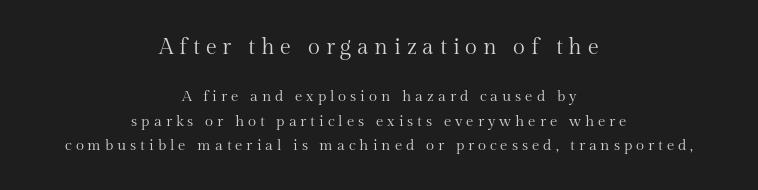
The strip under each line holds only bare page. The weight tops out at a normal text grade. This layout puts the oversized block above and the modest block below. Short note: letters widely spaced. Style check: upright. Visually the block forms a symmetrical silhouette, jagged on both flanks.
